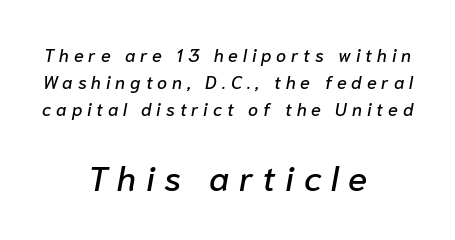
The image shows 35 px text type, italic (leaning right); set centered, normal line spacing (1.51x), unusually wide letter spacing (+0.27 em), not underlined; the second (bottom) block is 1.94x larger; low stroke contrast and a medium x-height.
